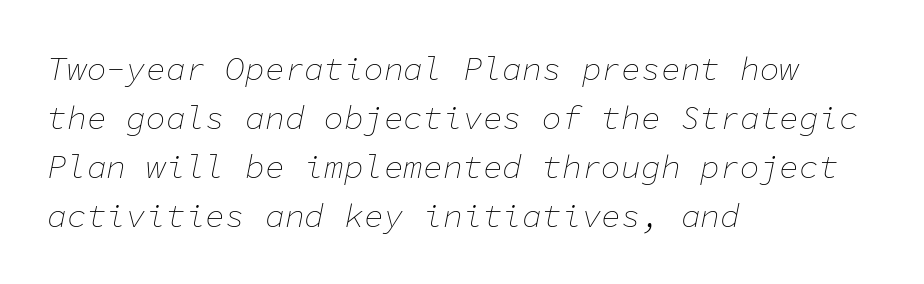
The image shows 33 px thin type, italic (leaning right), monospaced; set left-aligned, normal line spacing (1.48x), normal letter spacing, not underlined; low stroke contrast and a medium x-height.
